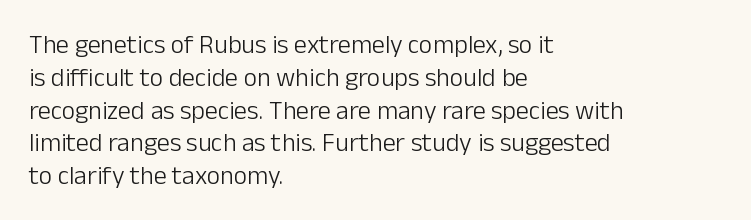
The image shows 26 px text type, upright; set left-aligned, normal line spacing (1.26x), normal letter spacing, not underlined.
